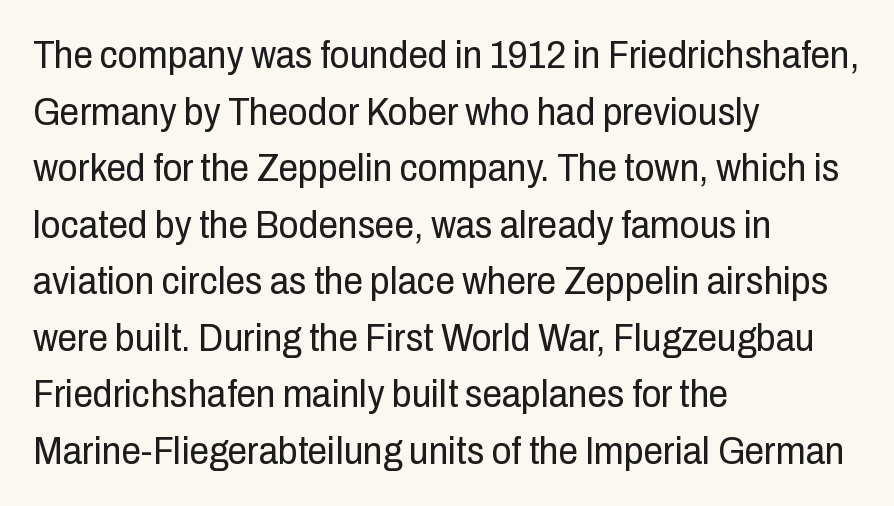
{"serif": "no", "italic": "no", "bold": "no", "weight": "regular", "width": "condensed", "stroke_contrast": "low", "x_height": "medium", "monospaced": "no", "underline": "no", "align": "left", "line_spacing": "normal", "line_spacing_ratio": 1.45, "letter_spacing": "normal", "letter_spacing_em": 0.0, "glyph_px": 39}
